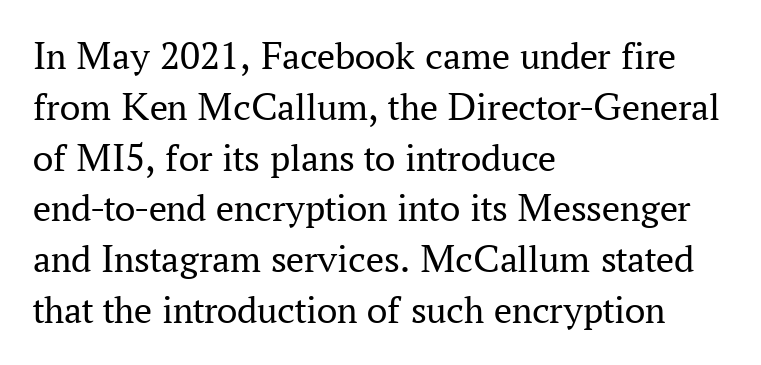
The image shows 40 px regular-weight serif type, upright; set left-aligned, normal line spacing (1.27x), normal letter spacing, not underlined; medium stroke contrast and a medium x-height.
